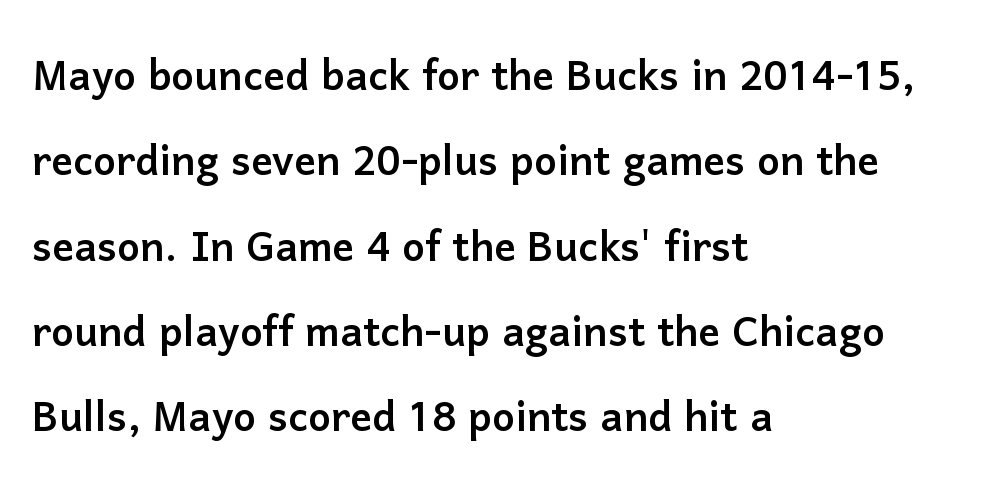
Normally led — the rows are evenly, conventionally spaced. The foot of each line stays bare and open. Looks like regular typesetting: each glyph gets only the width it needs. The specimen reads as upright at a glance.
